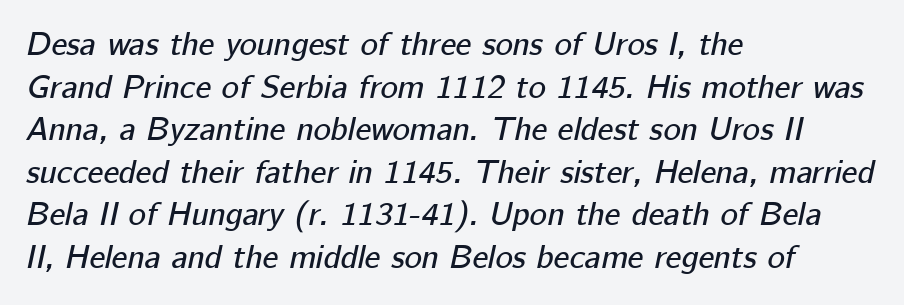
{"italic": "yes", "lean": "right", "slant_degrees": 12, "width": "normal", "stroke_contrast": "low", "x_height": "medium", "monospaced": "no", "underline": "no", "align": "left", "line_spacing": "normal", "line_spacing_ratio": 1.29, "letter_spacing": "normal", "letter_spacing_em": 0.0, "glyph_px": 33}
